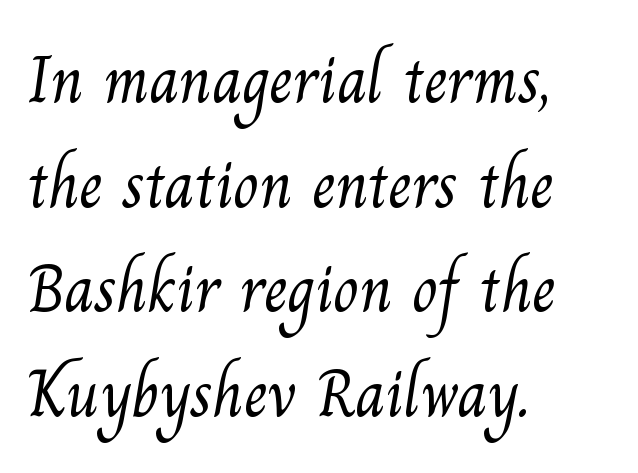
Q: Is the text bold? A: No.
Q: Is the typeface a serif or a sans-serif typeface? A: Serif.
Q: Is the text underlined? A: No.
Q: How is the paragraph aligned? A: Left-aligned.
Q: Is the spacing between letters normal or unusually wide? A: Normal.
Q: Is the spacing between lines tight, normal or loose? A: Normal.
Q: Width (condensed, normal, or wide)? A: Normal.
Q: Stroke contrast? A: Medium.
Q: x-height? A: Small.
Q: Monospaced? A: No.
